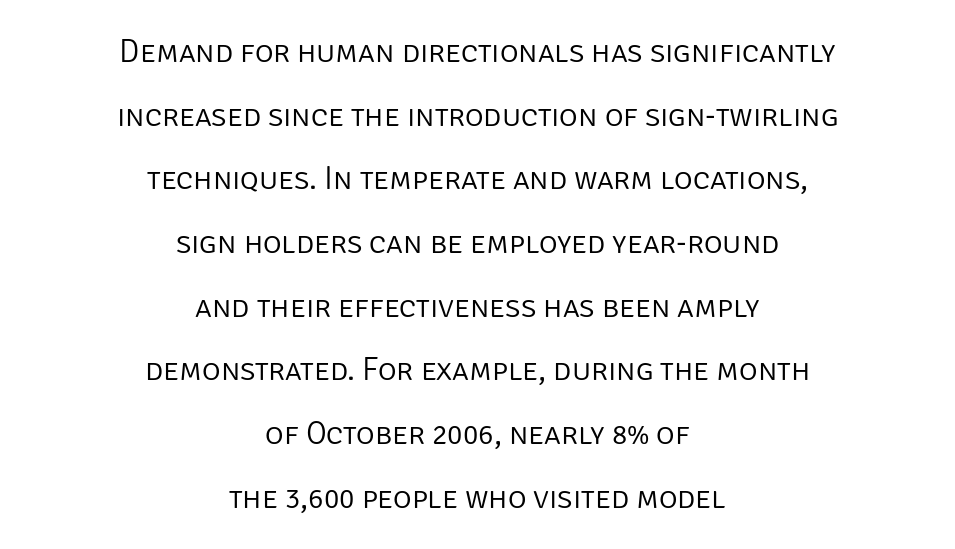
Whoever set this chose breathing room over compactness in the vertical rhythm. Stroke mass is kept to a normal reading level or below. Is there any slant? The stems are plumb. The specimen omits any rule beneath the text block's lines. The face used here is proportionally spaced, like ordinary book or web type. Compared with a flush-left layout, this one balances lines on the center instead.
